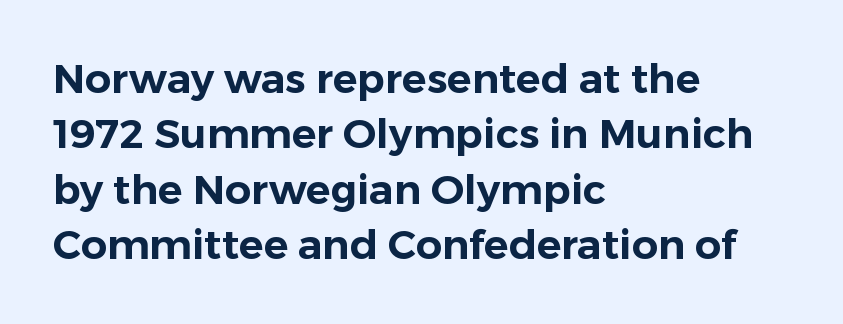
You could call the tracking neutral — neither tight nor loose. Proportional: the letters do not fall into vertical columns. The rendering uses a moderate line-height, typical for paragraphs. Where is the straight margin? On the left. Italic: no, the glyphs are upright roman.
